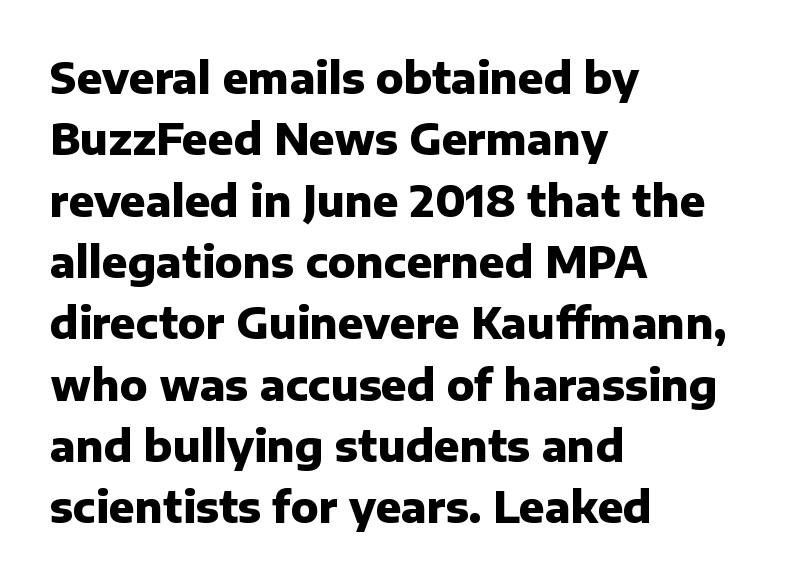
The passage shown is not underscored anywhere. The letters stand straight up with perfectly vertical stems. The block of text has a typical density, with ordinary space between rows. The face used here has the dense, thick strokes of a bold.
